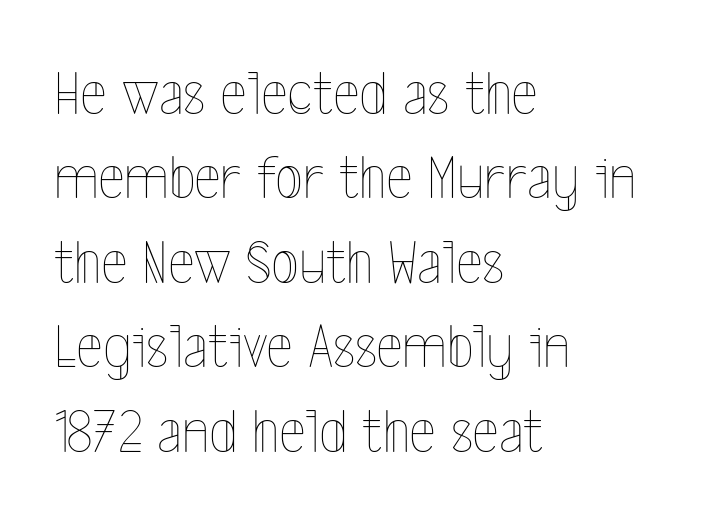
{"italic": "no", "bold": "no", "weight": "thin", "width": "condensed", "x_height": "medium", "monospaced": "no", "underline": "no", "align": "left", "line_spacing": "normal", "line_spacing_ratio": 1.32, "letter_spacing": "normal", "letter_spacing_em": 0.0, "glyph_px": 64}
